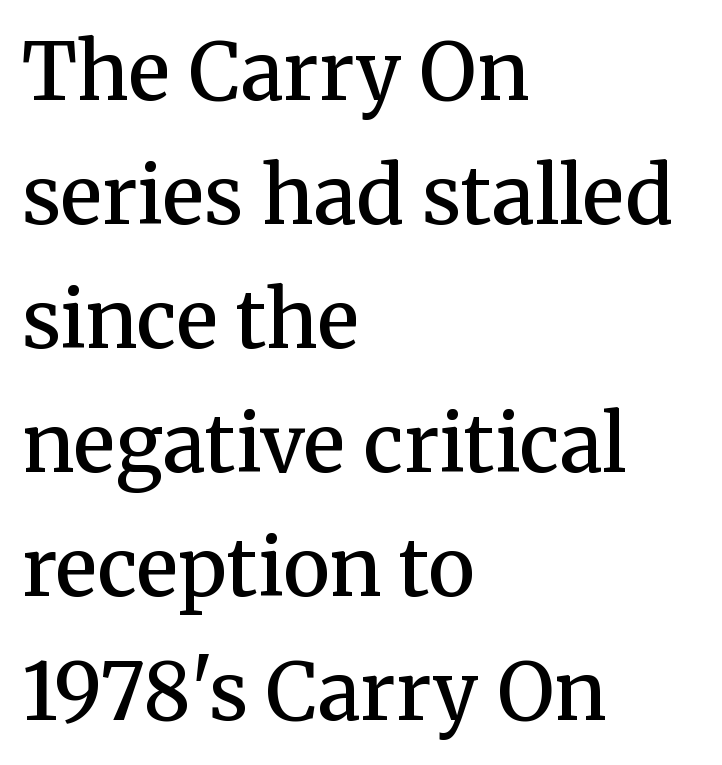
{"serif": "yes", "italic": "no", "bold": "semi", "weight": "semibold", "width": "normal", "stroke_contrast": "medium", "x_height": "medium", "monospaced": "no", "underline": "no", "align": "left", "line_spacing": "normal", "line_spacing_ratio": 1.57, "letter_spacing": "normal", "letter_spacing_em": 0.0, "glyph_px": 79}
